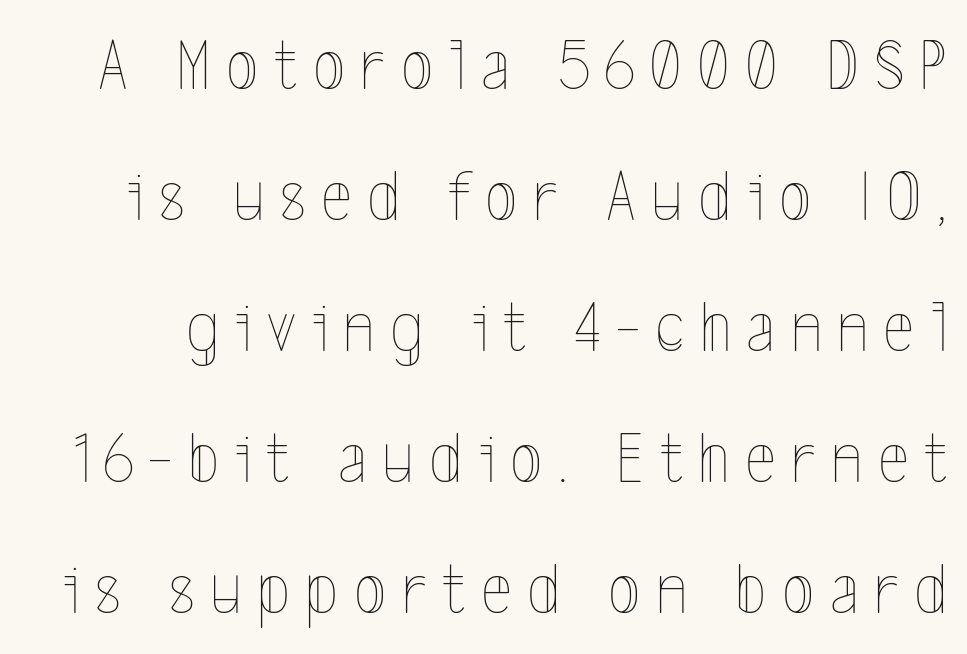
The image shows 74 px thin, condensed type, upright; set line spacing 1.77x, unusually wide letter spacing (+0.21 em), not underlined; a medium x-height.
